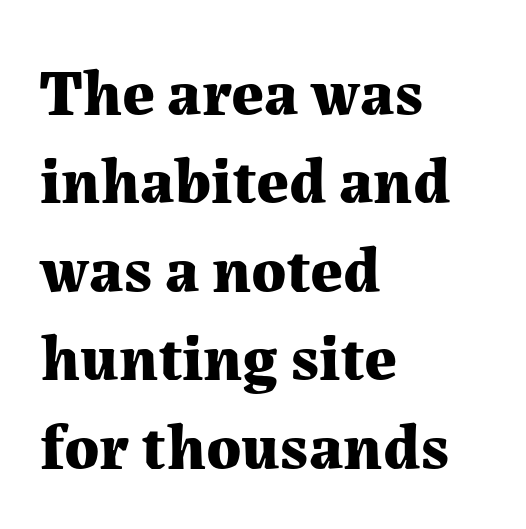
The words here are not underlined. Words appear dense and cohesive because spacing is normal. On the weight axis this lands at bold, roughly 700. Leftover space on each line is placed entirely after the last word.
